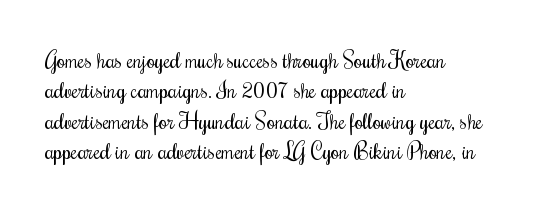
{"bold": "no", "underline": "no", "align": "left", "line_spacing": "normal", "line_spacing_ratio": 1.38, "letter_spacing": "normal", "letter_spacing_em": 0.0, "glyph_px": 22}
